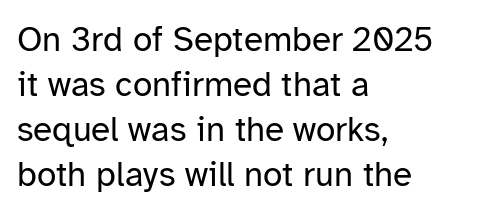
{"serif": "no", "italic": "no", "bold": "no", "weight": "regular", "width": "normal", "stroke_contrast": "low", "x_height": "medium", "monospaced": "no", "underline": "no", "align": "left", "line_spacing": "normal", "line_spacing_ratio": 1.29, "letter_spacing": "normal", "letter_spacing_em": 0.0, "glyph_px": 35}
